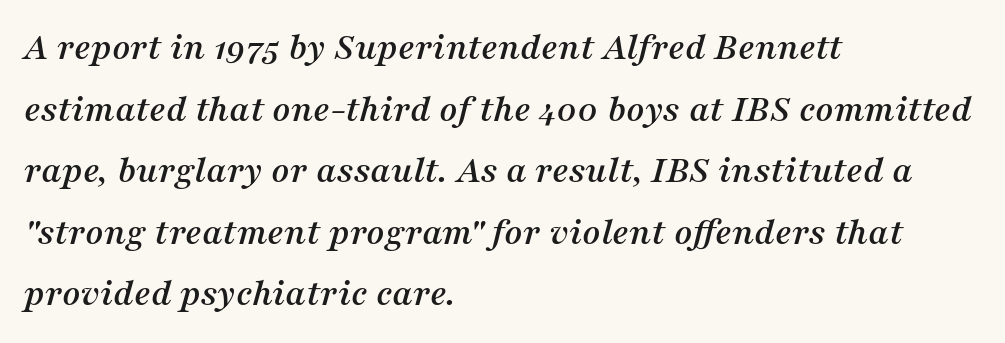
Just letters on the line, the space beneath them empty. Evenly set lines give the paragraph a standard silhouette. The glyphs look as if they've been sheared to an angle. Does the copy run flush right? No — it runs flush left. Here the designer chose a conventional face with non-uniform glyph widths.
